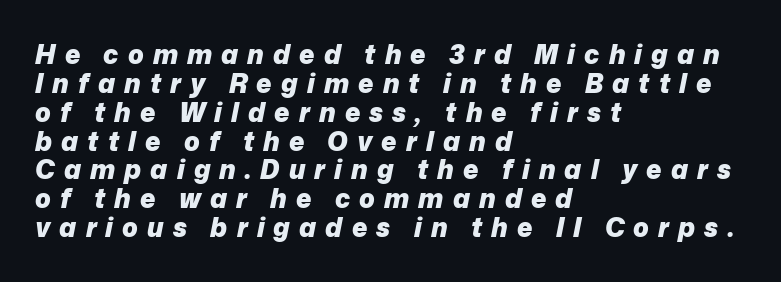
Q: Is the text bold? A: Yes.
Q: Is the text italic (slanted)? A: Yes, it leans right by about 12 degrees.
Q: Is the text underlined? A: No.
Q: How is the paragraph aligned? A: Left-aligned.
Q: Is the spacing between letters normal or unusually wide? A: Unusually wide.
Q: Is the spacing between lines tight, normal or loose? A: Tight.
